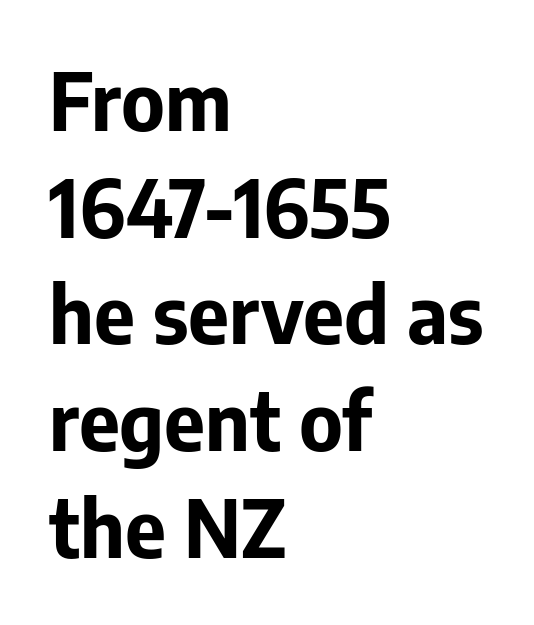
The rendering uses natural spacing where letterforms have individual widths. Characters remain perfectly vertical along every line. The horizontal fit of the characters is conventional and even. Interline gaps are of average width in this sample. Nobody drew a line under any word here.
